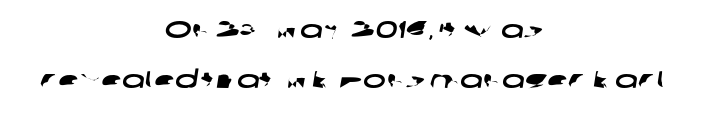
The strip under each line holds only bare page. Characters follow at the spacing the type designer built in. The setting favours the middle, as headings and verse often do. The designer dialed line spacing up above the default.
